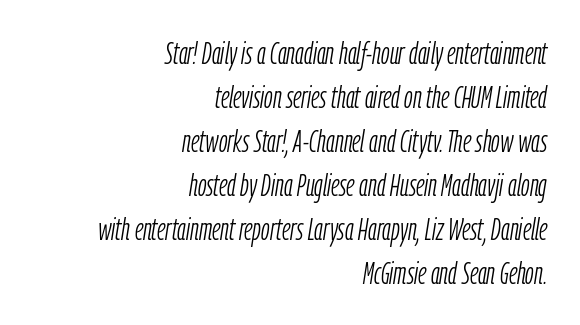
The image shows 31 px light, condensed type, italic (leaning right); set right-aligned, normal line spacing (1.42x), normal letter spacing, not underlined; low stroke contrast and a medium x-height.
